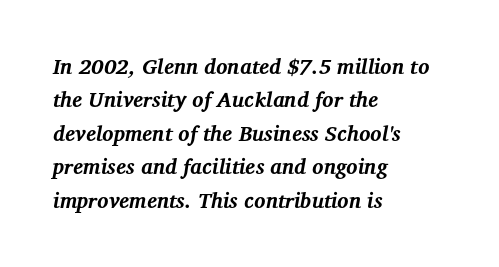
{"italic": "yes", "lean": "right", "slant_degrees": 12, "bold": "yes", "underline": "no", "align": "left", "line_spacing": "normal", "line_spacing_ratio": 1.59, "letter_spacing": "normal", "letter_spacing_em": 0.0, "glyph_px": 21}
